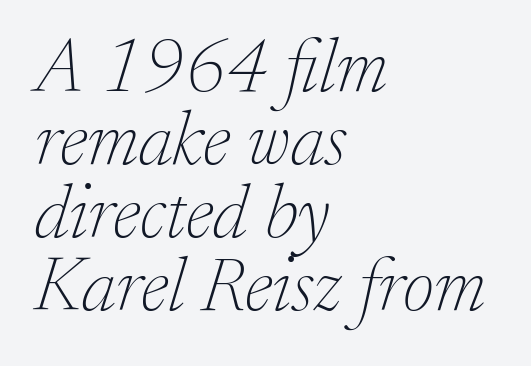
The zone under the glyphs is completely vacant. The passage shown is not bold in any degree. The passage shown stacks its lines with hardly any gap. You could not count columns in this text — the font is proportionally spaced. The passage shown has conventional tracking throughout.
